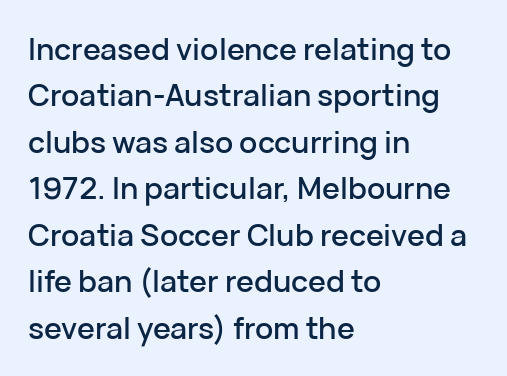
{"serif": "no", "italic": "no", "width": "normal", "stroke_contrast": "low", "x_height": "medium", "monospaced": "no", "underline": "no", "align": "left", "line_spacing": "normal", "line_spacing_ratio": 1.55, "letter_spacing": "normal", "letter_spacing_em": 0.0, "glyph_px": 30}
